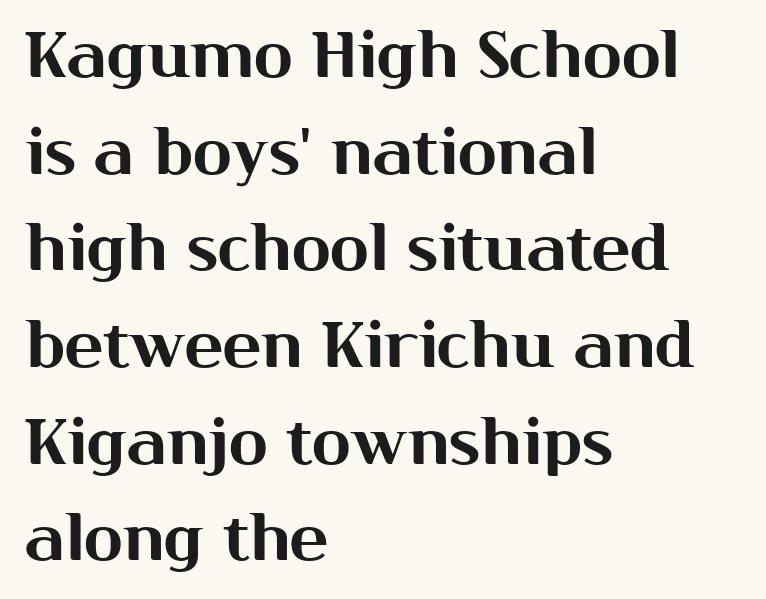
Q: Is the text italic (slanted)? A: No, it is upright.
Q: Is the typeface a serif or a sans-serif typeface? A: Sans-serif.
Q: Is the text underlined? A: No.
Q: How is the paragraph aligned? A: Left-aligned.
Q: Is the spacing between letters normal or unusually wide? A: Normal.
Q: Is the spacing between lines tight, normal or loose? A: Normal.
Q: Width (condensed, normal, or wide)? A: Normal.
Q: Stroke contrast? A: Medium.
Q: x-height? A: Medium.
Q: Monospaced? A: No.
